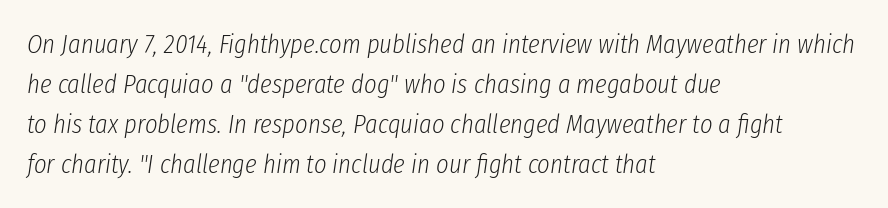
{"italic": "yes", "lean": "right", "slant_degrees": 8, "bold": "no", "underline": "no", "align": "left", "line_spacing": "normal", "line_spacing_ratio": 1.48, "letter_spacing": "normal", "letter_spacing_em": 0.0, "glyph_px": 27}
